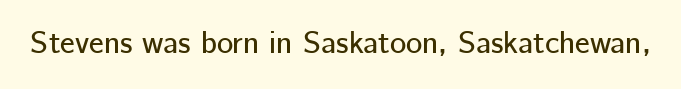
Italic? Not at all — the glyphs are vertical. Descender tails drop into unmarked territory. The glyphs in this specimen are sans serif. Spacing between characters is what you'd get straight out of the box.
